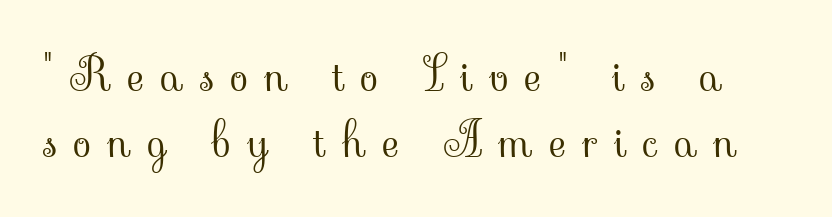
Q: Is the text bold? A: No.
Q: Is the text italic (slanted)? A: No, it is upright.
Q: Is the typeface a serif or a sans-serif typeface? A: Serif.
Q: Is the text underlined? A: No.
Q: Is the spacing between letters normal or unusually wide? A: Unusually wide.
Q: Is the spacing between lines tight, normal or loose? A: Normal.
Q: Width (condensed, normal, or wide)? A: Normal.
Q: Stroke contrast? A: Low.
Q: x-height? A: Small.
Q: Monospaced? A: No.
